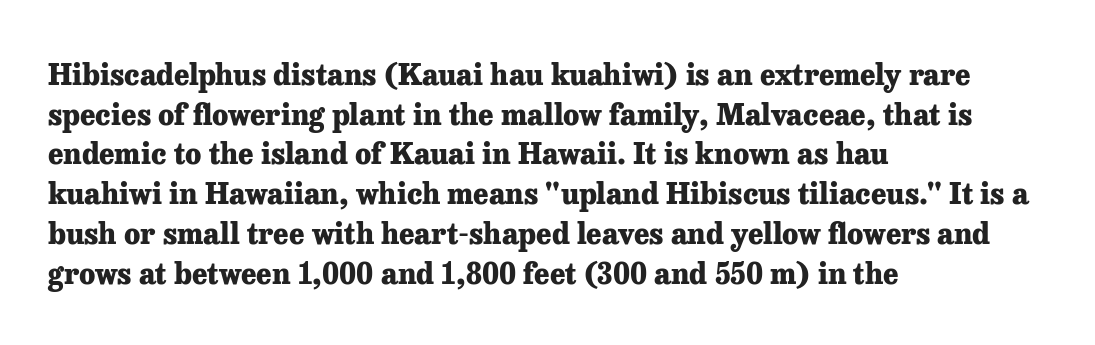
The tracking reads as untouched default to a designer's eye. A typesetter would call this proportional, since set widths differ per character. I'd call this a serif setting — the letters wear small feet. The typesetting leans heavy: a genuine bold.
